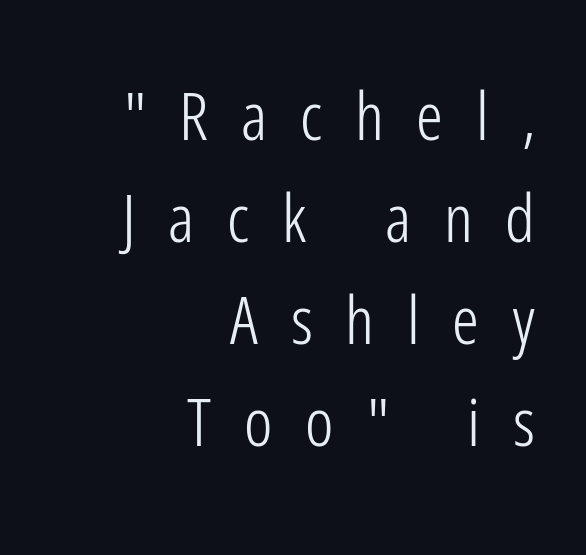
The image shows 67 px light, condensed sans-serif type, upright; set right-aligned, normal line spacing (1.52x), unusually wide letter spacing (+0.49 em), not underlined; low stroke contrast and a medium x-height.
